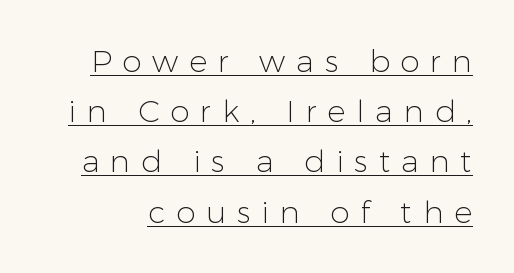
{"serif": "no", "italic": "no", "bold": "no", "weight": "light", "width": "normal", "stroke_contrast": "low", "x_height": "medium", "monospaced": "no", "underline": "yes", "line_spacing": "normal", "line_spacing_ratio": 1.62, "letter_spacing": "wide", "letter_spacing_em": 0.35, "glyph_px": 31}
